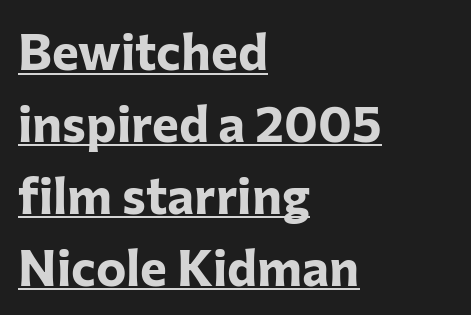
The image shows 51 px bold sans-serif type, upright; set left-aligned, normal line spacing (1.41x), normal letter spacing, underlined; low stroke contrast and a medium x-height.
